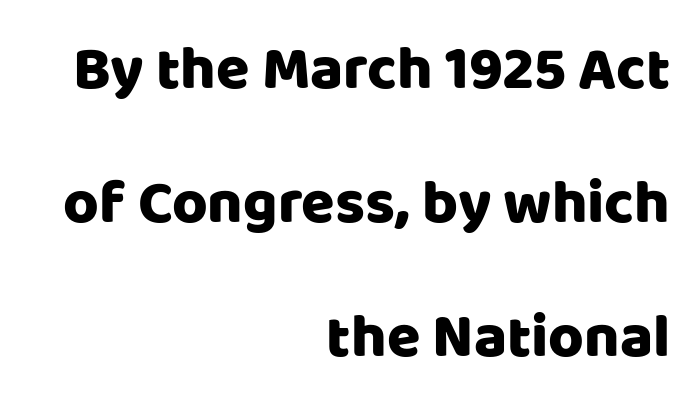
{"serif": "no", "italic": "no", "width": "normal", "stroke_contrast": "low", "x_height": "large", "monospaced": "no", "underline": "no", "align": "right", "line_spacing": "loose", "line_spacing_ratio": 2.2, "letter_spacing": "normal", "letter_spacing_em": 0.0, "glyph_px": 61}
